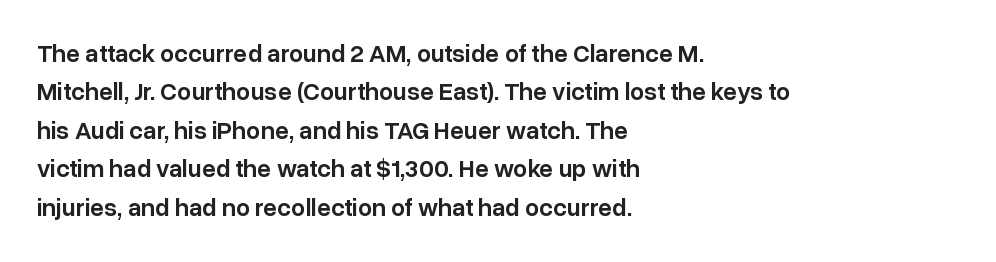
{"italic": "no", "bold": "semi", "underline": "no", "align": "left", "line_spacing": "normal", "line_spacing_ratio": 1.54, "letter_spacing": "normal", "letter_spacing_em": 0.0, "glyph_px": 25}
